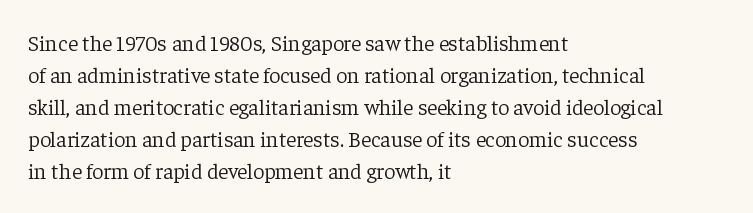
The image shows 22 px text type, upright; set left-aligned, normal line spacing (1.46x), normal letter spacing, not underlined.
